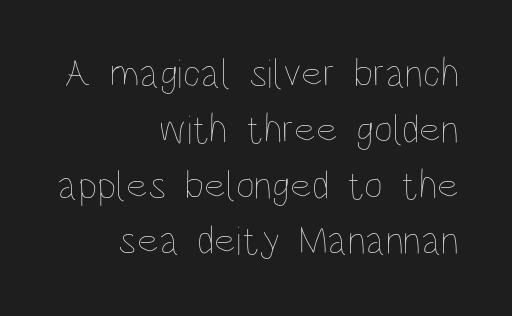
Stroke thickness stays within the range of a standard reading face or lighter. The paragraph shown leans on its right margin. Italic: no, the glyphs are upright roman. These lines are rendered in a variable-pitch font. The baseline area is clear. Summary of vertical rhythm: regular, with standard interline spacing.
